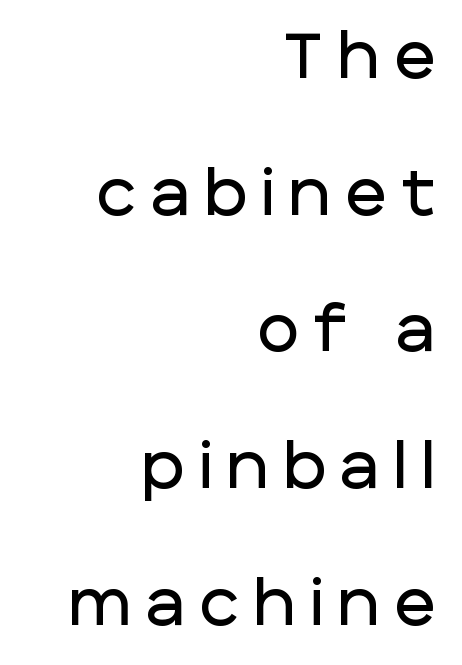
Q: Is the text italic (slanted)? A: No, it is upright.
Q: Is the typeface a serif or a sans-serif typeface? A: Sans-serif.
Q: Is the text underlined? A: No.
Q: How is the paragraph aligned? A: Right-aligned.
Q: Is the spacing between letters normal or unusually wide? A: Unusually wide.
Q: Is the spacing between lines tight, normal or loose? A: Loose.
Q: Width (condensed, normal, or wide)? A: Normal.
Q: Stroke contrast? A: Low.
Q: x-height? A: Large.
Q: Monospaced? A: No.
